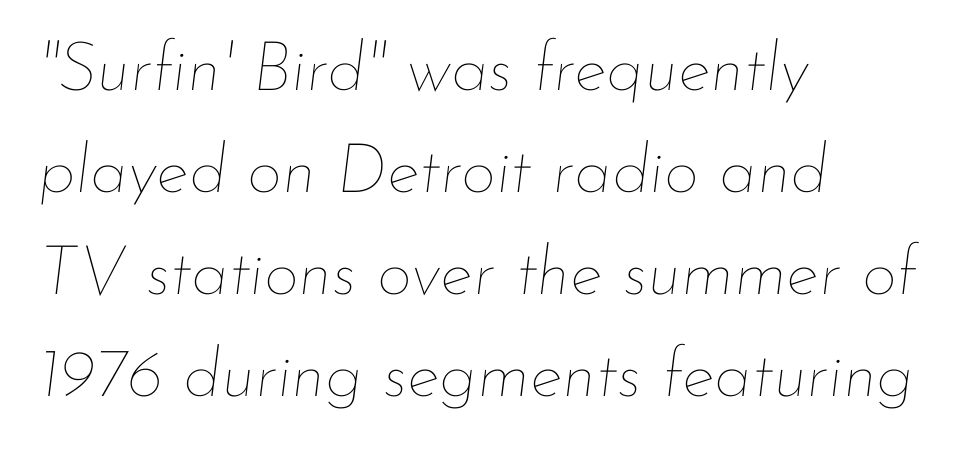
Q: Is the text bold? A: No.
Q: Is the text italic (slanted)? A: Yes, it leans right by about 7 degrees.
Q: Is the text underlined? A: No.
Q: How is the paragraph aligned? A: Left-aligned.
Q: Is the spacing between letters normal or unusually wide? A: Normal.
Q: Is the spacing between lines tight, normal or loose? A: Normal.
Q: Width (condensed, normal, or wide)? A: Normal.
Q: Stroke contrast? A: Low.
Q: x-height? A: Small.
Q: Monospaced? A: No.
